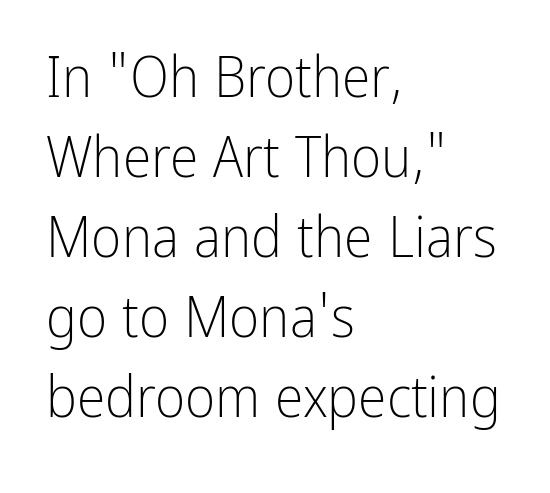
{"serif": "no", "italic": "no", "bold": "no", "weight": "light", "width": "condensed", "stroke_contrast": "low", "x_height": "medium", "monospaced": "no", "underline": "no", "align": "left", "line_spacing": "normal", "line_spacing_ratio": 1.38, "letter_spacing": "normal", "letter_spacing_em": 0.0, "glyph_px": 58}
